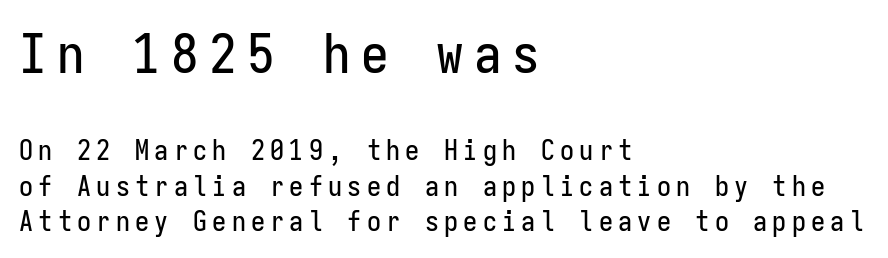
Reading top to bottom, the characters get smaller at the block break. Do the characters align in a grid? Yes, the font is monospaced. Anything drawn beneath the words? Only blank space. Vertical strokes here are truly vertical. The line-height multiplier appears to be the usual default. Caption: multi-line text, flush left, ragged right.
